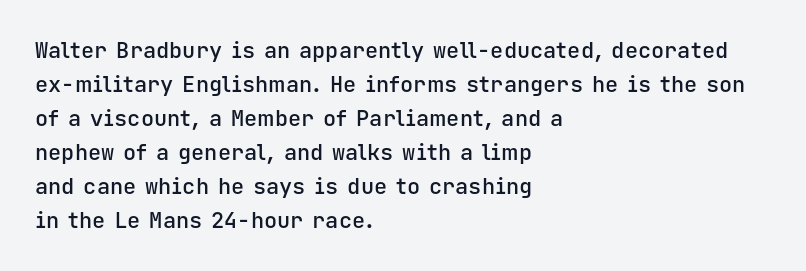
{"italic": "no", "bold": "semi", "underline": "no", "align": "left", "line_spacing": "normal", "line_spacing_ratio": 1.55, "letter_spacing": "normal", "letter_spacing_em": 0.0, "glyph_px": 22}
